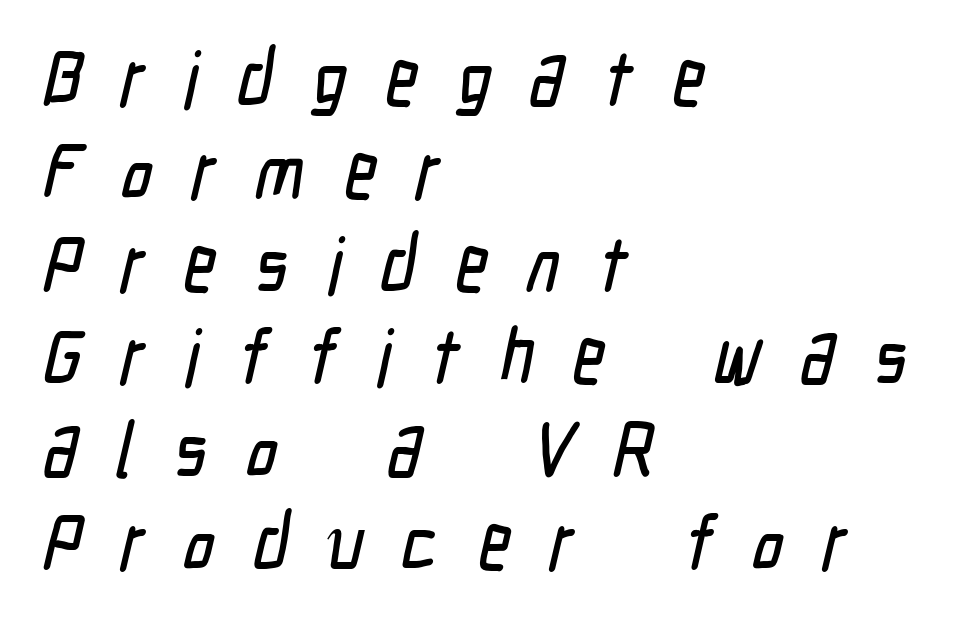
Q: Is the typeface a serif or a sans-serif typeface? A: Sans-serif.
Q: Is the text underlined? A: No.
Q: How is the paragraph aligned? A: Left-aligned.
Q: Is the spacing between letters normal or unusually wide? A: Unusually wide.
Q: Width (condensed, normal, or wide)? A: Condensed.
Q: Stroke contrast? A: Low.
Q: x-height? A: Medium.
Q: Monospaced? A: No.
